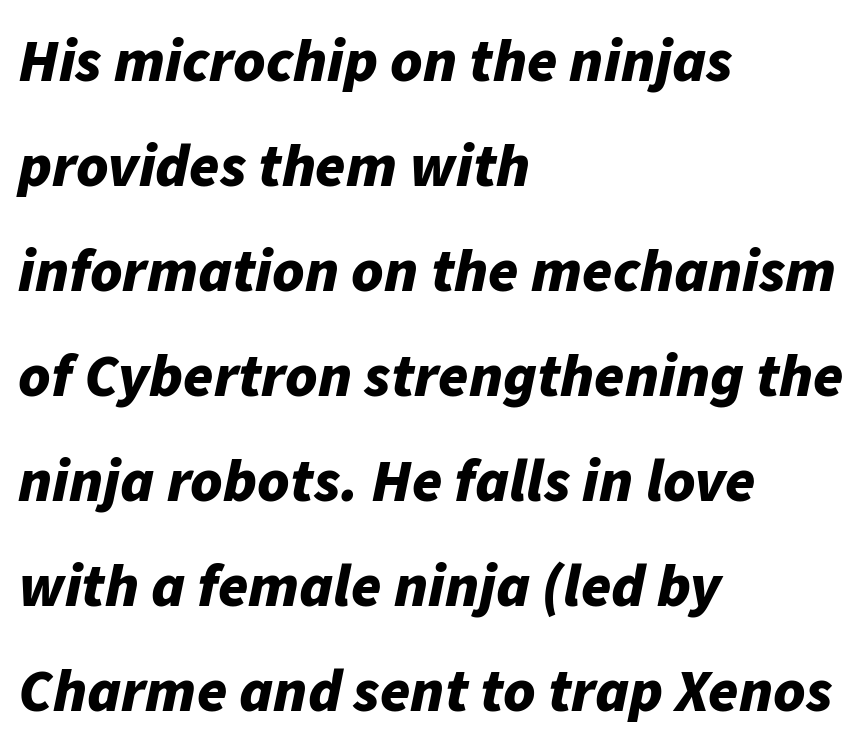
{"italic": "yes", "lean": "right", "slant_degrees": 11, "bold": "yes", "weight": "bold", "width": "normal", "stroke_contrast": "low", "x_height": "medium", "monospaced": "no", "underline": "no", "align": "left", "line_spacing_ratio": 1.72, "letter_spacing": "normal", "letter_spacing_em": 0.0, "glyph_px": 61}
